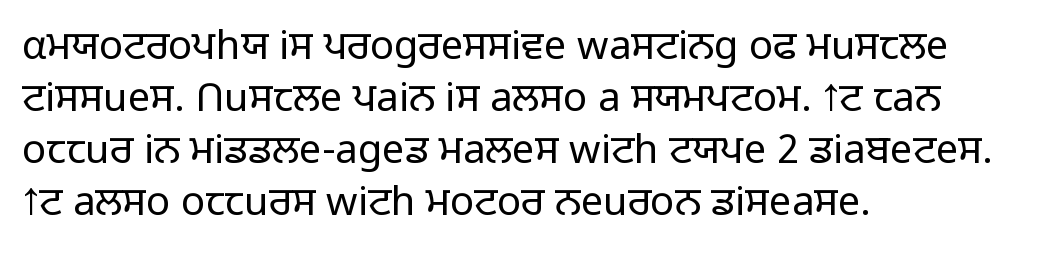
The image shows 40 px light sans-serif type, upright; set left-aligned, normal line spacing (1.3x), normal letter spacing, not underlined; low stroke contrast and a medium x-height.
